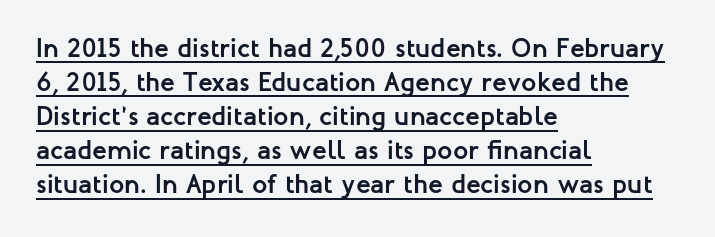
{"italic": "no", "bold": "yes", "underline": "yes", "align": "left", "line_spacing": "normal", "line_spacing_ratio": 1.26, "letter_spacing": "normal", "letter_spacing_em": 0.0, "glyph_px": 27}
